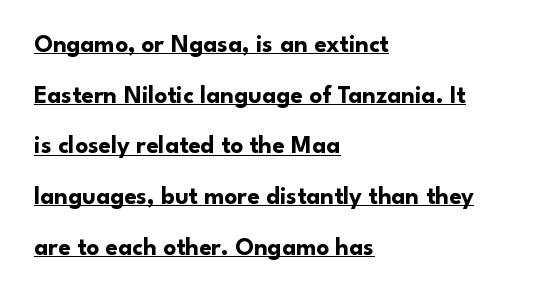
Observe the ordinary spacing: letters are neighbours, not strangers. The ragged edge is on the right, which tells us the setting is flush left. Summary of vertical rhythm: relaxed, with wide interline spacing. In terms of weight, the rendering is a true, heavy bold.
